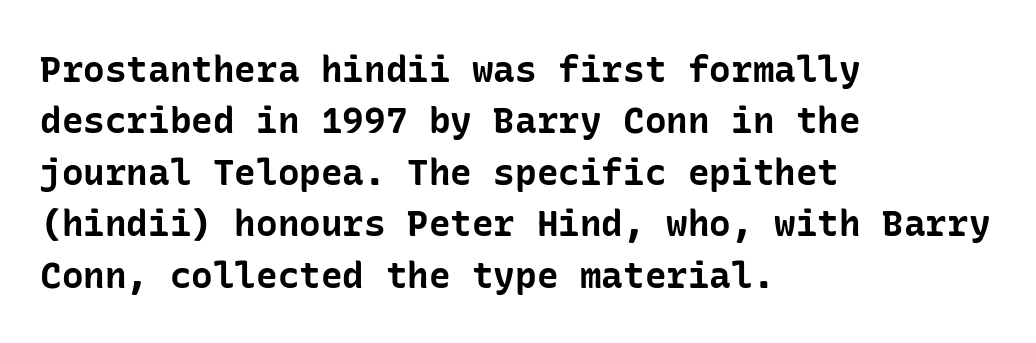
The image shows 36 px bold sans-serif type, upright; set left-aligned, normal line spacing (1.43x), normal letter spacing, not underlined; low stroke contrast and a medium x-height.
